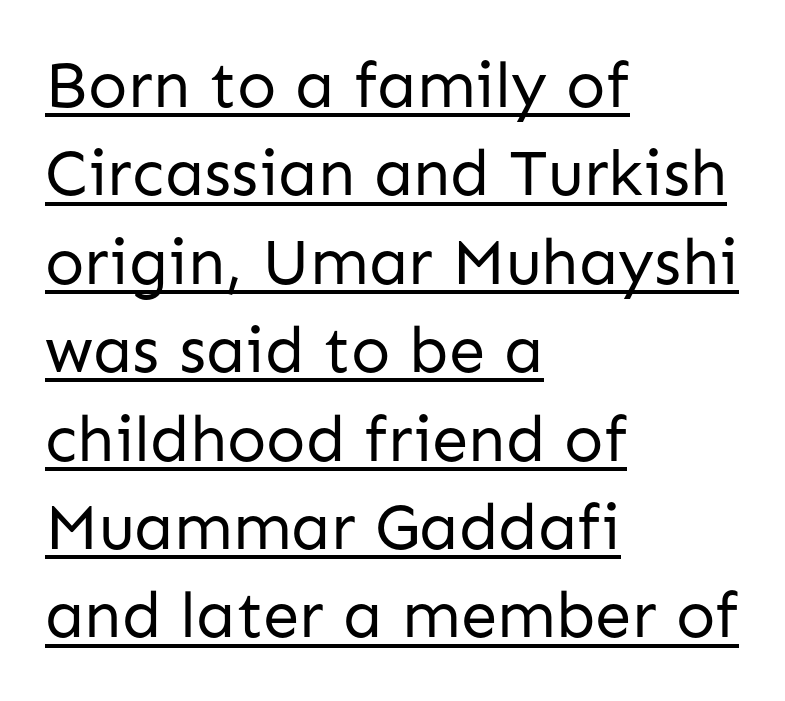
Q: Is the text bold? A: No.
Q: Is the text italic (slanted)? A: No, it is upright.
Q: Is the typeface a serif or a sans-serif typeface? A: Sans-serif.
Q: Is the text underlined? A: Yes.
Q: How is the paragraph aligned? A: Left-aligned.
Q: Is the spacing between letters normal or unusually wide? A: Normal.
Q: Is the spacing between lines tight, normal or loose? A: Normal.
Q: Width (condensed, normal, or wide)? A: Normal.
Q: Stroke contrast? A: Low.
Q: x-height? A: Medium.
Q: Monospaced? A: No.
